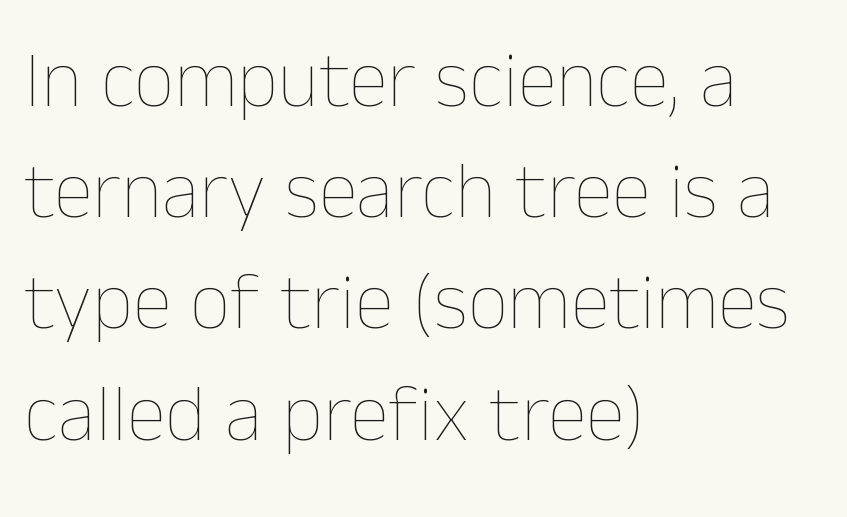
Characters remain perfectly vertical along every line. Stroke mass is kept to a normal reading level or below. The horizontal fit of the characters is conventional and even. The text block is weighted toward the left margin, trailing off unevenly rightward. Honestly, there is no underline to notice here at all.
